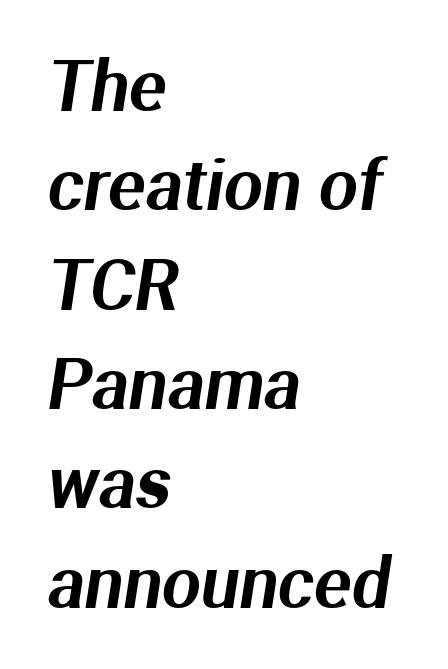
{"serif": "no", "width": "normal", "stroke_contrast": "medium", "x_height": "medium", "monospaced": "no", "underline": "no", "align": "left", "line_spacing": "normal", "line_spacing_ratio": 1.44, "letter_spacing": "normal", "letter_spacing_em": 0.0, "glyph_px": 69}
